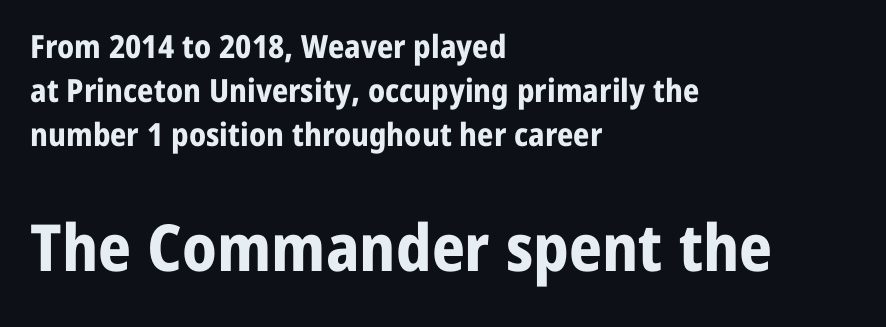
The image shows 65 px bold sans-serif type, upright; set left-aligned, normal line spacing (1.38x), normal letter spacing, not underlined; the second (bottom) block is 2.03x larger; low stroke contrast and a medium x-height.
